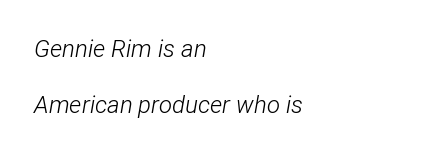
The image shows 24 px text type, italic (leaning right); set left-aligned, loose line spacing (2.33x), normal letter spacing, not underlined.
